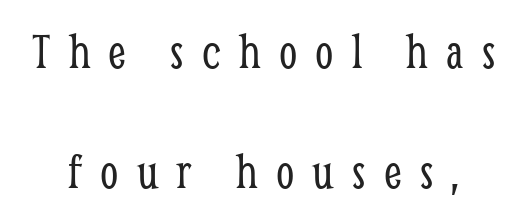
The image shows 52 px light, condensed serif type, upright; set loose line spacing (2.3x), unusually wide letter spacing (+0.35 em), not underlined; low stroke contrast and a medium x-height.
